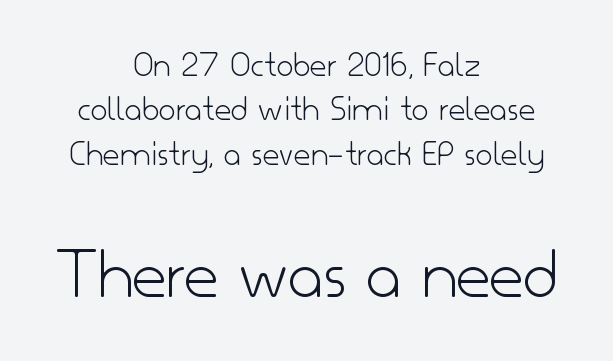
I'd call this a sans setting — the letters go barefoot. Is the lower block the larger one? Yes — the lower block carries the bigger type. A typesetter would mark this as roman, not italic. Each row of text sits above clean, open space. Is this a fixed-width face? No — the glyphs have proportional, varying widths.
